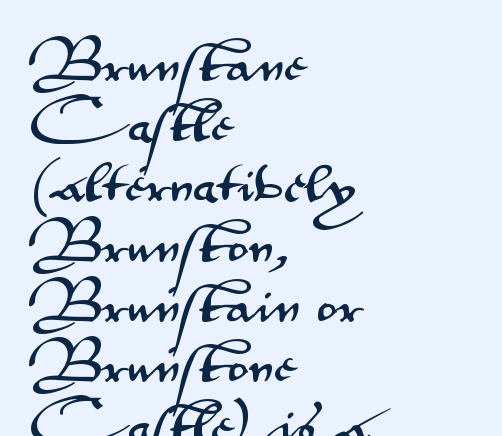
The text block is weighted toward the left margin, trailing off unevenly rightward. The words here are not underlined. You could not count columns in this text — the font is proportionally spaced.
